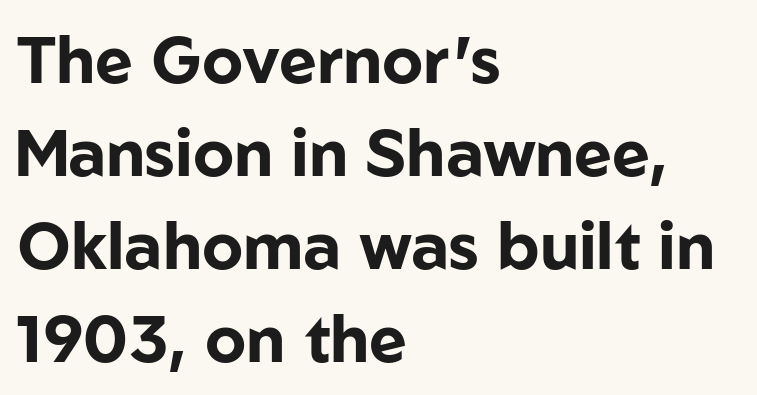
The passage shown is typed in a proportional face where columns would drift. You can tell from the bare stems that sans-serif type was used. As a designer I'd log this as weight 700, bold. Quick note: underline off.
